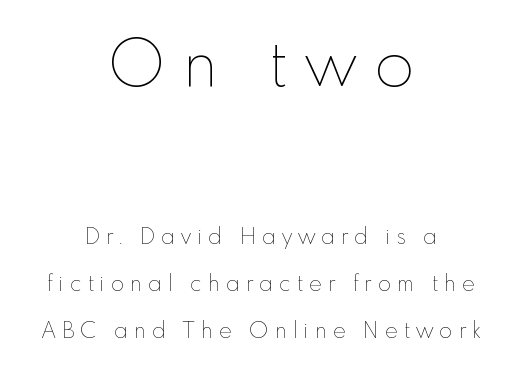
The image shows 65 px thin type, upright; set centered, loose line spacing (2.14x), unusually wide letter spacing (+0.27 em), not underlined; the first (top) block is 2.95x larger; low stroke contrast and a small x-height.
